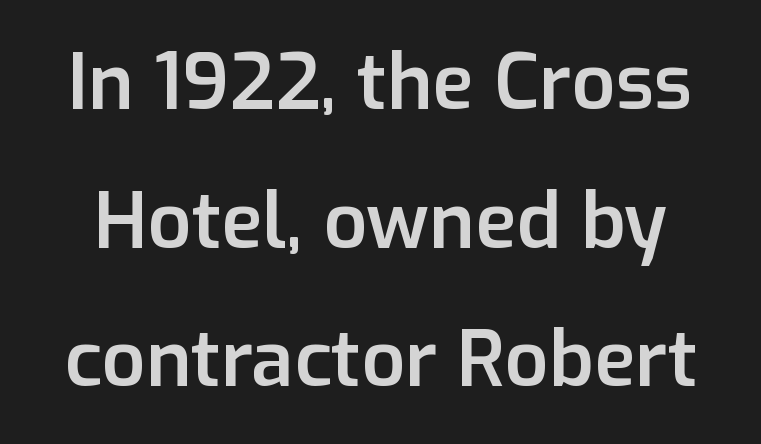
Q: Is the text bold? A: Semi-bold.
Q: Is the text italic (slanted)? A: No, it is upright.
Q: Is the typeface a serif or a sans-serif typeface? A: Sans-serif.
Q: Is the text underlined? A: No.
Q: Is the spacing between letters normal or unusually wide? A: Normal.
Q: Width (condensed, normal, or wide)? A: Normal.
Q: Stroke contrast? A: Low.
Q: x-height? A: Medium.
Q: Monospaced? A: No.
